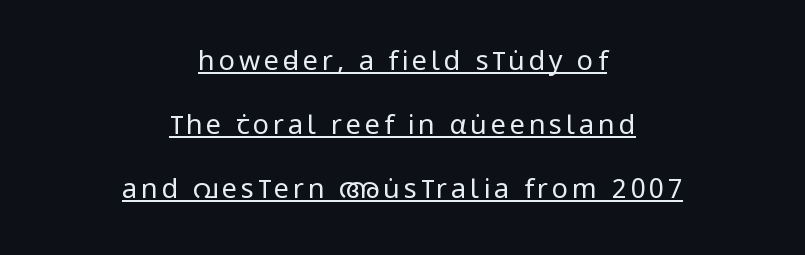
{"italic": "no", "bold": "no", "underline": "yes", "align": "center", "line_spacing": "loose", "line_spacing_ratio": 2.37, "glyph_px": 27}
